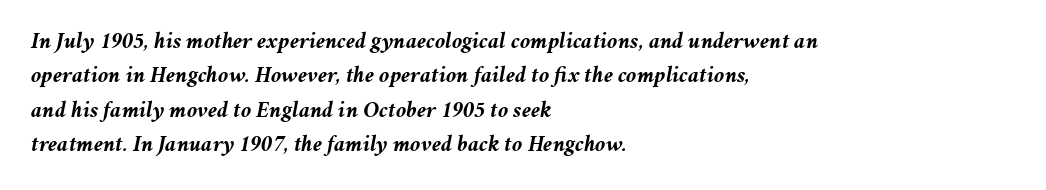
Tracking value appears to be zero — textbook default spacing. The lines are quadded left. The block of text has a typical density, with ordinary space between rows. Only glyphs here, with clear space below each row. Is the type bold? Yes — the strokes are clearly thick and heavy.
